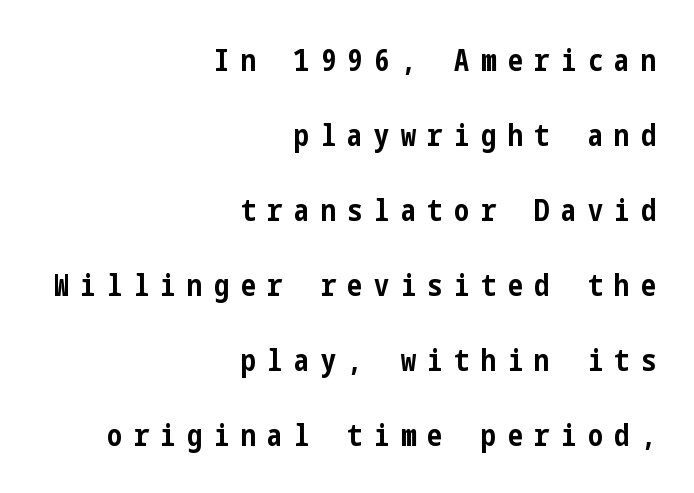
Is this a sans? Yes — the strokes have no serifs. The tracking reads as deliberately expanded to a designer's eye. Do the letters lean? They stand straight. The passage shown is not underscored anywhere. Caption: multi-line text, flush right, ragged left. On the weight axis this lands at bold, roughly 700.
